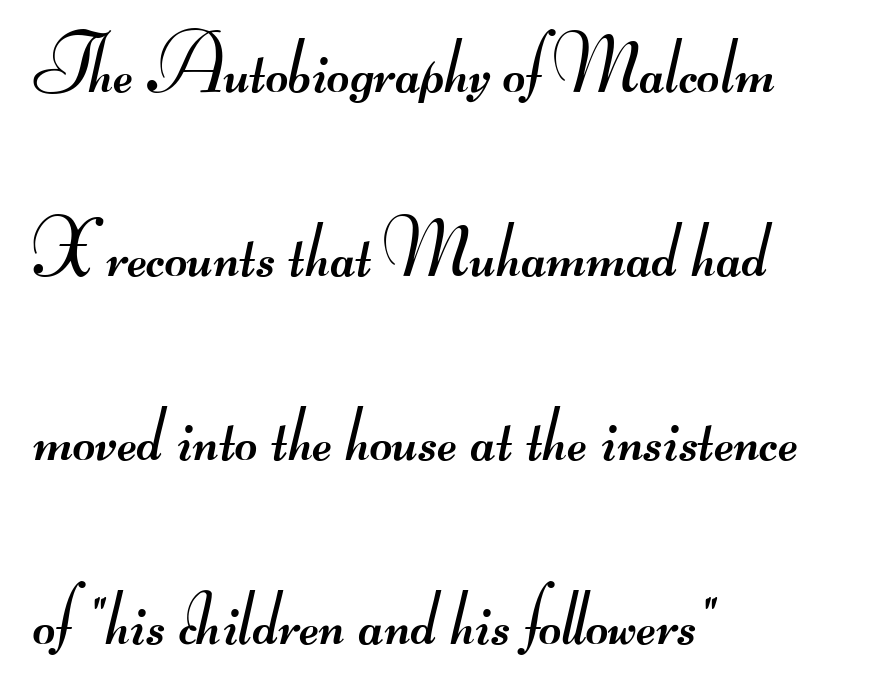
{"serif": "no", "bold": "no", "weight": "regular", "width": "wide", "stroke_contrast": "medium", "monospaced": "no", "underline": "no", "align": "left", "line_spacing": "loose", "line_spacing_ratio": 2.36, "letter_spacing": "normal", "letter_spacing_em": 0.0, "glyph_px": 78}
